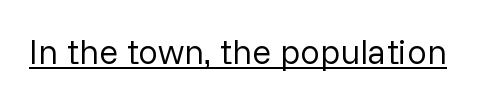
{"serif": "no", "italic": "no", "bold": "no", "weight": "regular", "width": "normal", "stroke_contrast": "low", "x_height": "medium", "monospaced": "no", "underline": "yes", "letter_spacing": "normal", "letter_spacing_em": 0.0, "glyph_px": 35}
